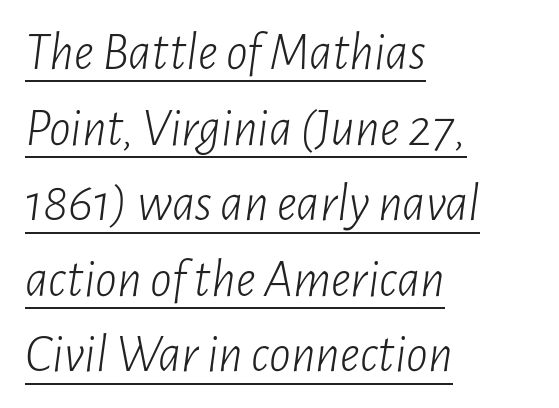
Italic: yes, the glyphs are oblique. The letters look calm and open, with moderate or lighter stems. Descenders here cross a horizontal rule under the line. A typesetter would call this proportional, since set widths differ per character.
